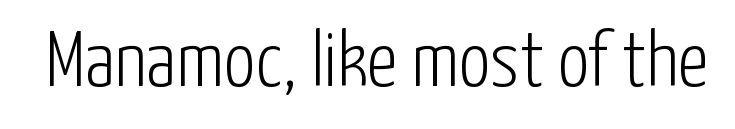
The foot of each line stays bare and open. Each word holds together tightly as a unit, with standard inter-letter gaps. The letters advance in unequal steps, a hallmark of proportional type. No italicization has been applied; the sample stays upright.
